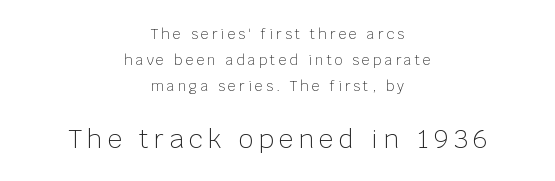
The paragraph has two soft edges and a firm central axis. Stroke thickness stays within the range of a standard reading face or lighter. The baseline area is clear. This sample uses an upright cut, with every glyph sitting square on the baseline.
